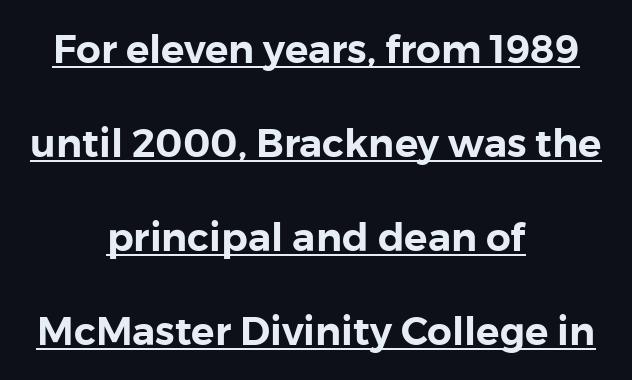
The image shows 39 px sans-serif type, upright; set centered, loose line spacing (2.41x), normal letter spacing, underlined; a medium x-height.
